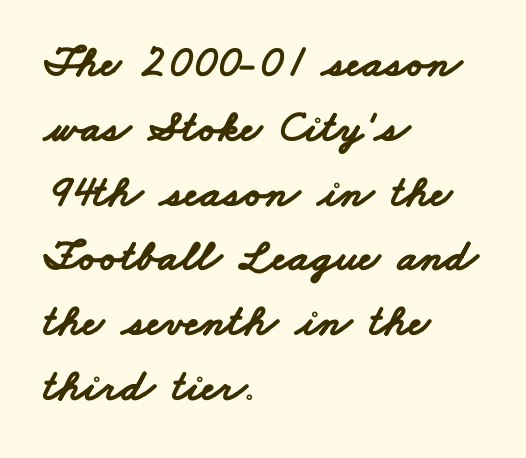
The image shows 45 px bold, wide sans-serif type; set left-aligned, normal line spacing (1.44x), normal letter spacing, not underlined; low stroke contrast and a small x-height.
